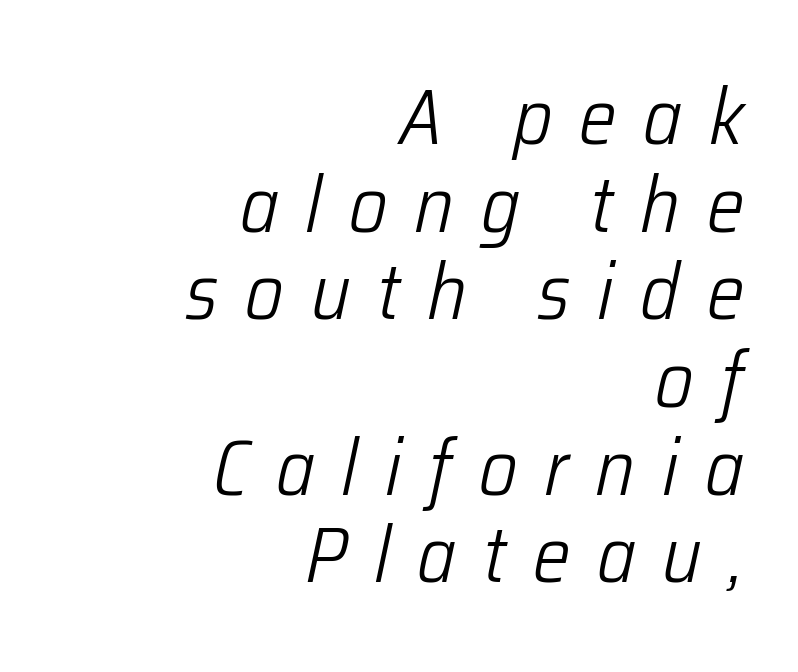
Q: Is the text bold? A: No.
Q: Is the text italic (slanted)? A: Yes, it leans right by about 12 degrees.
Q: Is the text underlined? A: No.
Q: How is the paragraph aligned? A: Right-aligned.
Q: Is the spacing between letters normal or unusually wide? A: Unusually wide.
Q: Is the spacing between lines tight, normal or loose? A: Tight.
Q: Width (condensed, normal, or wide)? A: Condensed.
Q: Stroke contrast? A: Low.
Q: x-height? A: Medium.
Q: Monospaced? A: No.
